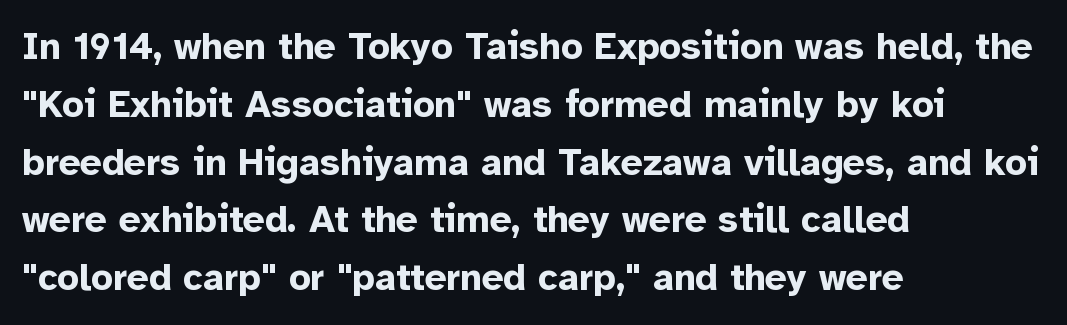
Q: Is the text bold? A: Yes.
Q: Is the text italic (slanted)? A: No, it is upright.
Q: Is the typeface a serif or a sans-serif typeface? A: Sans-serif.
Q: Is the text underlined? A: No.
Q: How is the paragraph aligned? A: Left-aligned.
Q: Is the spacing between letters normal or unusually wide? A: Normal.
Q: Is the spacing between lines tight, normal or loose? A: Normal.
Q: Width (condensed, normal, or wide)? A: Normal.
Q: Stroke contrast? A: Low.
Q: x-height? A: Medium.
Q: Monospaced? A: No.
